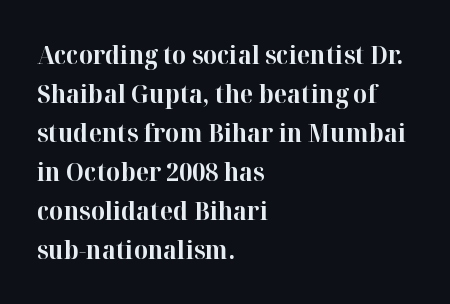
Vertical strokes here are truly vertical. In terms of letterspacing, this is plain default setting. This block has exactly the height ordinary leading produces. Pretty heavy lettering here — definitely bold.
